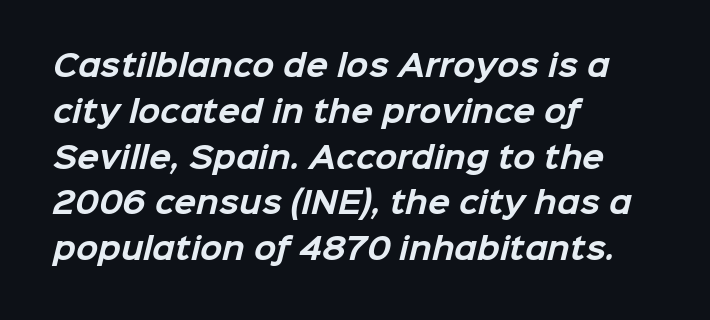
The image shows 29 px bold sans-serif type; set left-aligned, normal line spacing (1.58x), normal letter spacing, not underlined; low stroke contrast and a medium x-height.
